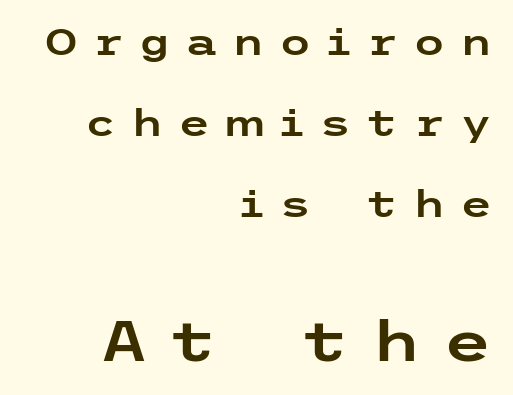
{"serif": "no", "italic": "no", "width": "wide", "stroke_contrast": "low", "x_height": "medium", "underline": "no", "align": "right", "line_spacing": "loose", "line_spacing_ratio": 2.19, "letter_spacing": "wide", "letter_spacing_em": 0.39, "larger_block": "second", "size_ratio": 1.51, "glyph_px": 56}
